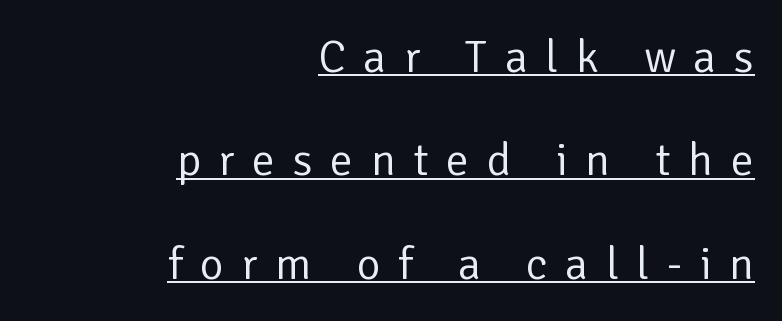
{"serif": "no", "italic": "no", "bold": "no", "weight": "regular", "width": "normal", "stroke_contrast": "low", "x_height": "medium", "monospaced": "no", "underline": "yes", "align": "right", "line_spacing": "loose", "line_spacing_ratio": 2.25, "letter_spacing": "wide", "letter_spacing_em": 0.38, "glyph_px": 46}
